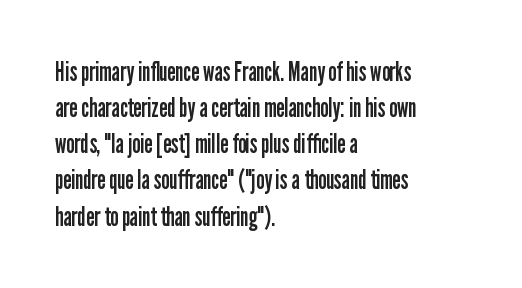
Q: Is the text bold? A: No.
Q: Is the text italic (slanted)? A: No, it is upright.
Q: Is the text underlined? A: No.
Q: How is the paragraph aligned? A: Left-aligned.
Q: Is the spacing between letters normal or unusually wide? A: Normal.
Q: Is the spacing between lines tight, normal or loose? A: Normal.
